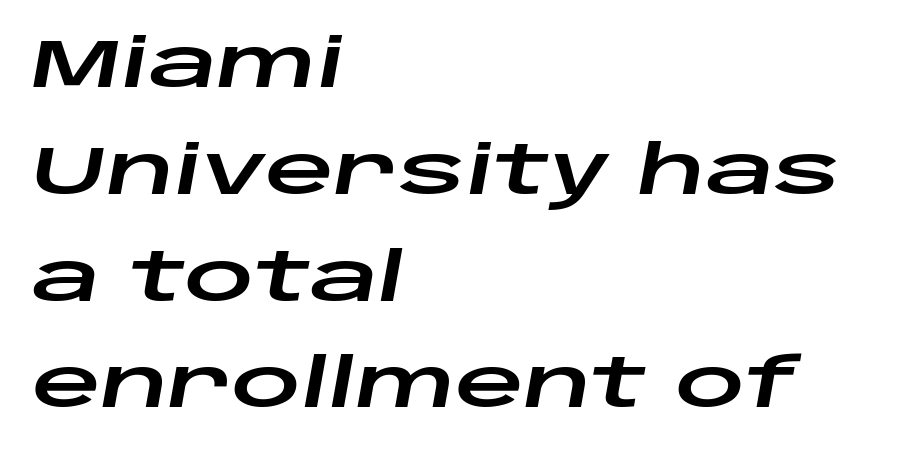
Q: Is the text italic (slanted)? A: Yes, it leans right by about 10 degrees.
Q: Is the text underlined? A: No.
Q: How is the paragraph aligned? A: Left-aligned.
Q: Is the spacing between letters normal or unusually wide? A: Normal.
Q: Is the spacing between lines tight, normal or loose? A: Normal.
Q: Width (condensed, normal, or wide)? A: Wide.
Q: Stroke contrast? A: Low.
Q: x-height? A: Large.
Q: Monospaced? A: No.
